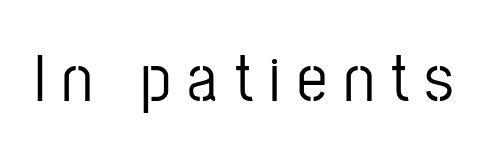
{"serif": "no", "italic": "no", "width": "condensed", "stroke_contrast": "low", "x_height": "medium", "monospaced": "no", "underline": "no", "letter_spacing": "wide", "letter_spacing_em": 0.25, "glyph_px": 67}
